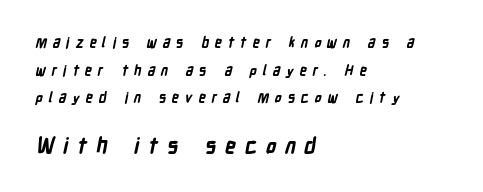
The gaps between neighbouring characters are conspicuously large. Left-aligned paragraph, ragged on the right. Nobody drew a line under any word here. Of the two passages, the one underneath uses the larger point size. Leading: increased. Heavy, bold letterforms.
